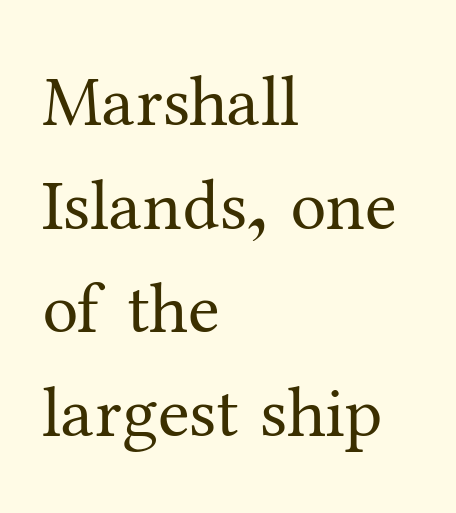
The image shows 72 px regular-weight serif type, upright; set left-aligned, normal line spacing (1.44x), normal letter spacing, not underlined; medium stroke contrast and a medium x-height.
